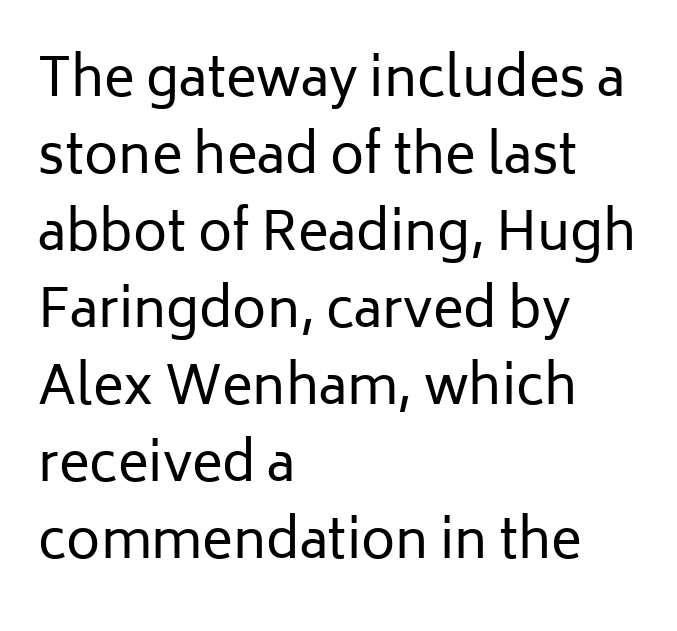
Every stem runs plumb, perpendicular to the baseline. Each stroke keeps to a modest, everyday thickness or less. The letterforms sit shoulder to shoulder at normal distance. The area under the type is left untouched. The passage shown is typed in a proportional face where columns would drift.
